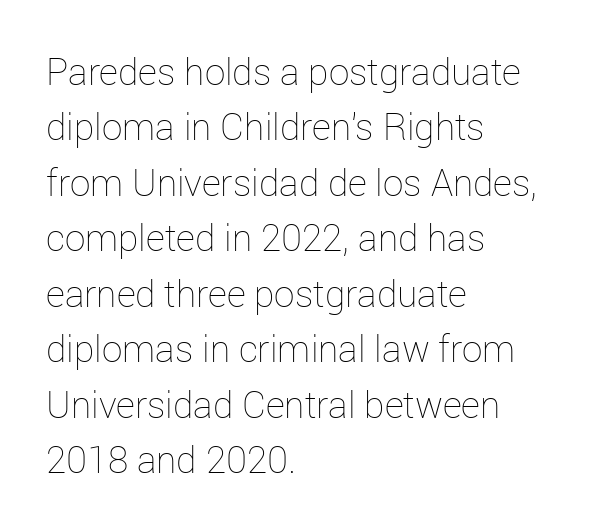
The image shows 37 px thin type, upright; set left-aligned, normal line spacing (1.5x), normal letter spacing, not underlined; low stroke contrast and a medium x-height.
